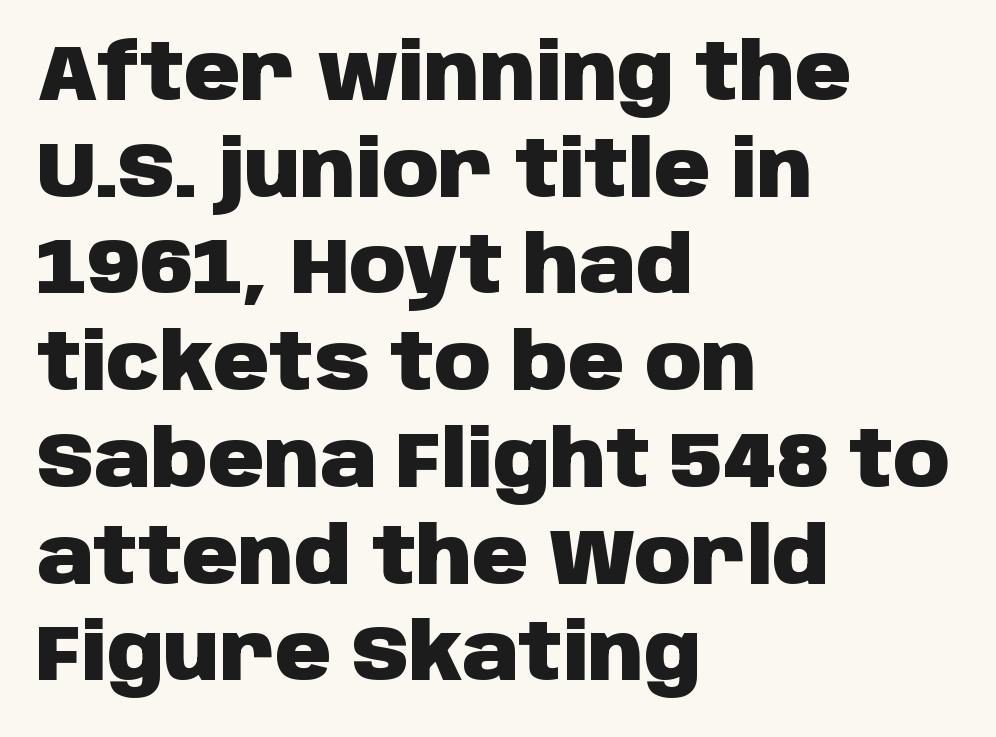
The ragged edge is on the right, which tells us the setting is flush left. The passage shown is not underscored anywhere. Here the glyphs are tracked normally, forming tight word shapes. Nope, not italic — everything's standing straight.
